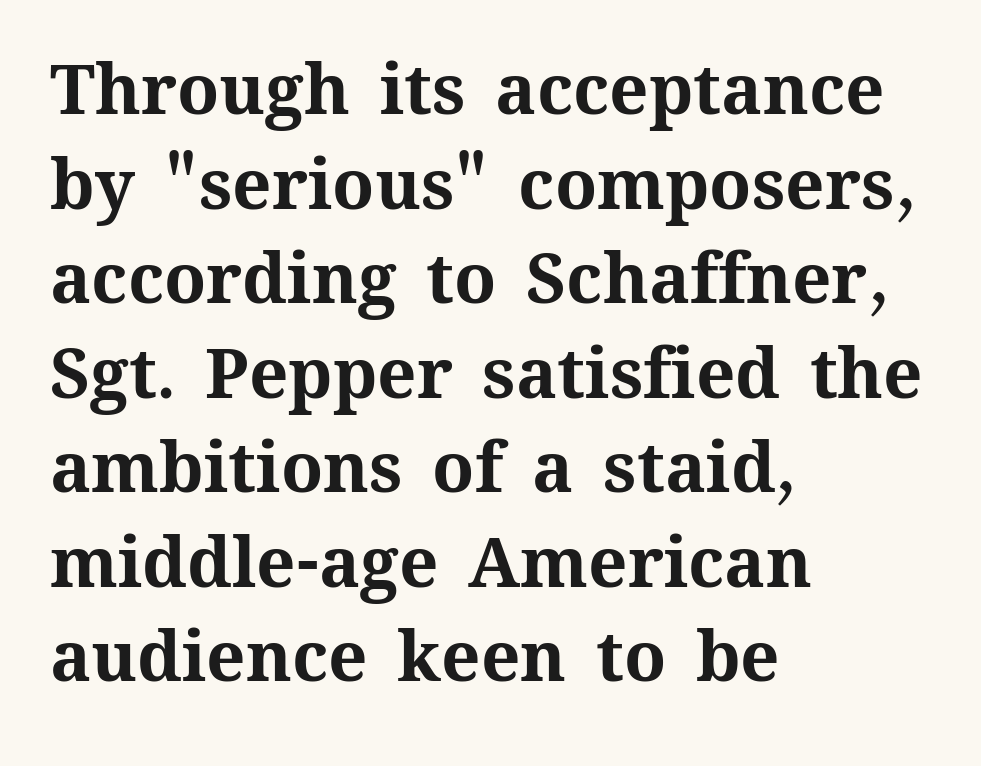
{"italic": "no", "bold": "yes", "weight": "bold", "width": "normal", "stroke_contrast": "medium", "x_height": "medium", "monospaced": "no", "underline": "no", "align": "left", "line_spacing": "normal", "line_spacing_ratio": 1.37, "letter_spacing": "normal", "letter_spacing_em": 0.0, "glyph_px": 69}
